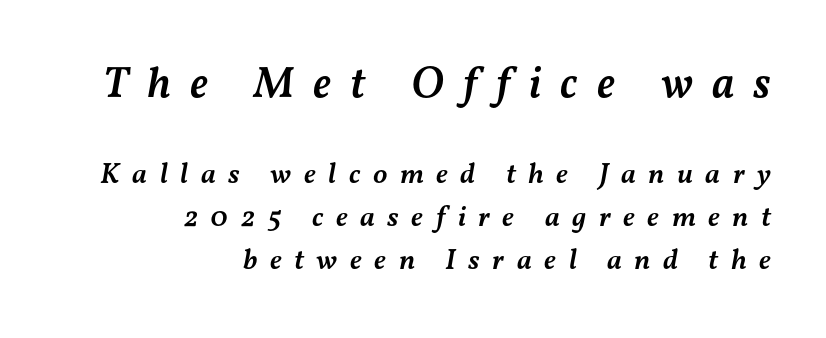
{"italic": "yes", "lean": "right", "slant_degrees": 11, "bold": "semi", "weight": "semibold", "width": "normal", "stroke_contrast": "medium", "x_height": "medium", "monospaced": "no", "underline": "no", "align": "right", "line_spacing": "normal", "line_spacing_ratio": 1.48, "letter_spacing": "wide", "letter_spacing_em": 0.43, "larger_block": "first", "size_ratio": 1.52, "glyph_px": 44}
